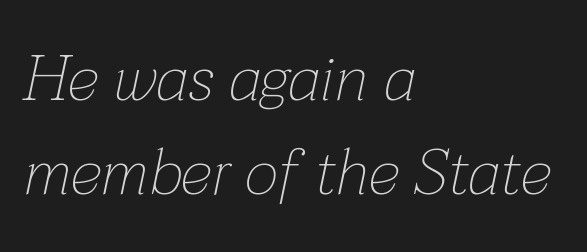
The image shows 65 px thin type, italic (leaning right); set left-aligned, normal line spacing (1.44x), normal letter spacing, not underlined; low stroke contrast and a medium x-height.
